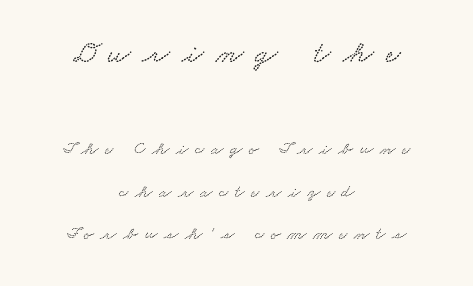
The image shows 32 px wide type; set centered, loose line spacing (2.36x), unusually wide letter spacing (+0.37 em), not underlined; the first (top) block is 1.78x larger; low stroke contrast and a small x-height.
